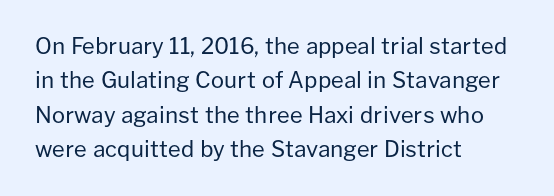
{"italic": "no", "bold": "no", "underline": "no", "align": "left", "line_spacing": "normal", "line_spacing_ratio": 1.56, "letter_spacing": "normal", "letter_spacing_em": 0.0, "glyph_px": 22}
